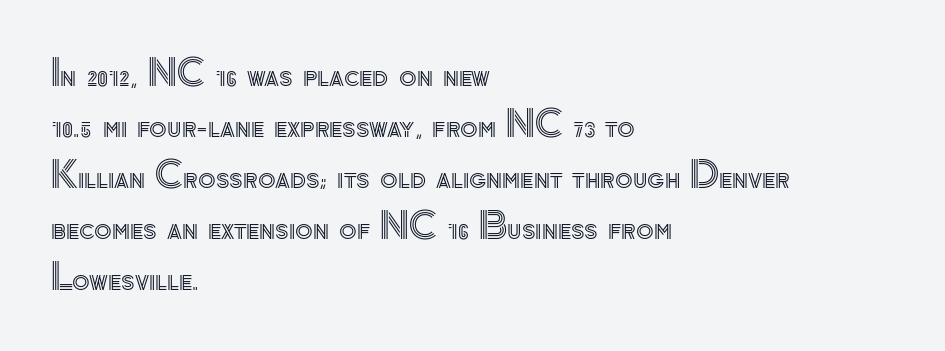
The image shows 36 px text type, upright; set left-aligned, normal line spacing (1.42x), normal letter spacing, not underlined; a small x-height.
